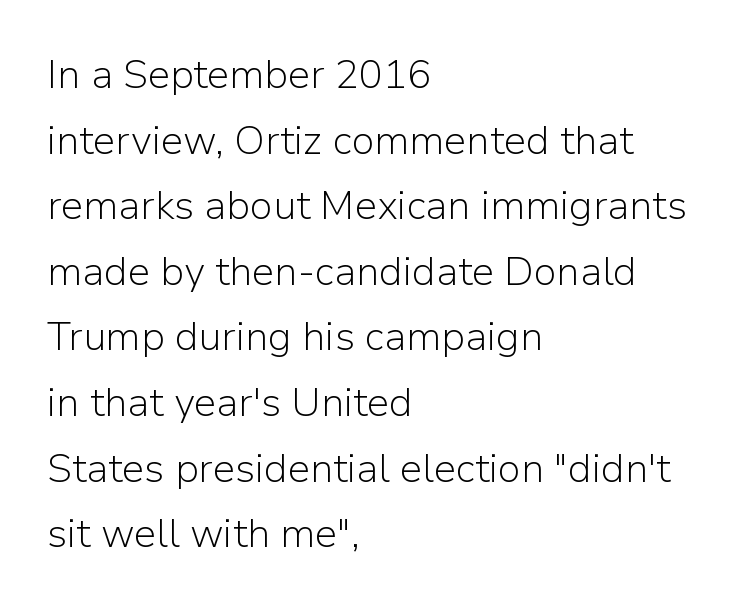
Q: Is the text bold? A: No.
Q: Is the text italic (slanted)? A: No, it is upright.
Q: Is the typeface a serif or a sans-serif typeface? A: Sans-serif.
Q: Is the text underlined? A: No.
Q: How is the paragraph aligned? A: Left-aligned.
Q: Is the spacing between letters normal or unusually wide? A: Normal.
Q: Is the spacing between lines tight, normal or loose? A: Normal.
Q: Width (condensed, normal, or wide)? A: Normal.
Q: Stroke contrast? A: Low.
Q: x-height? A: Medium.
Q: Monospaced? A: No.
